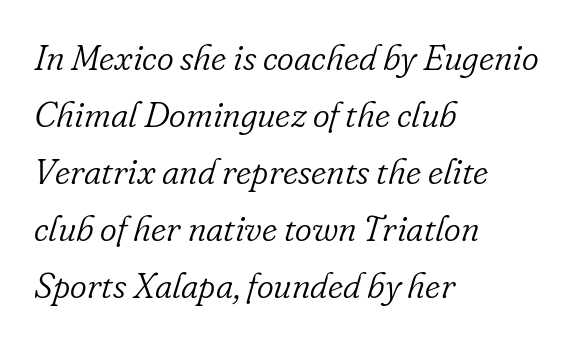
{"serif": "yes", "italic": "yes", "lean": "right", "slant_degrees": 16, "bold": "no", "weight": "light", "width": "normal", "stroke_contrast": "low", "x_height": "small", "monospaced": "no", "underline": "no", "align": "left", "line_spacing": "normal", "line_spacing_ratio": 1.58, "letter_spacing": "normal", "letter_spacing_em": 0.0, "glyph_px": 36}
